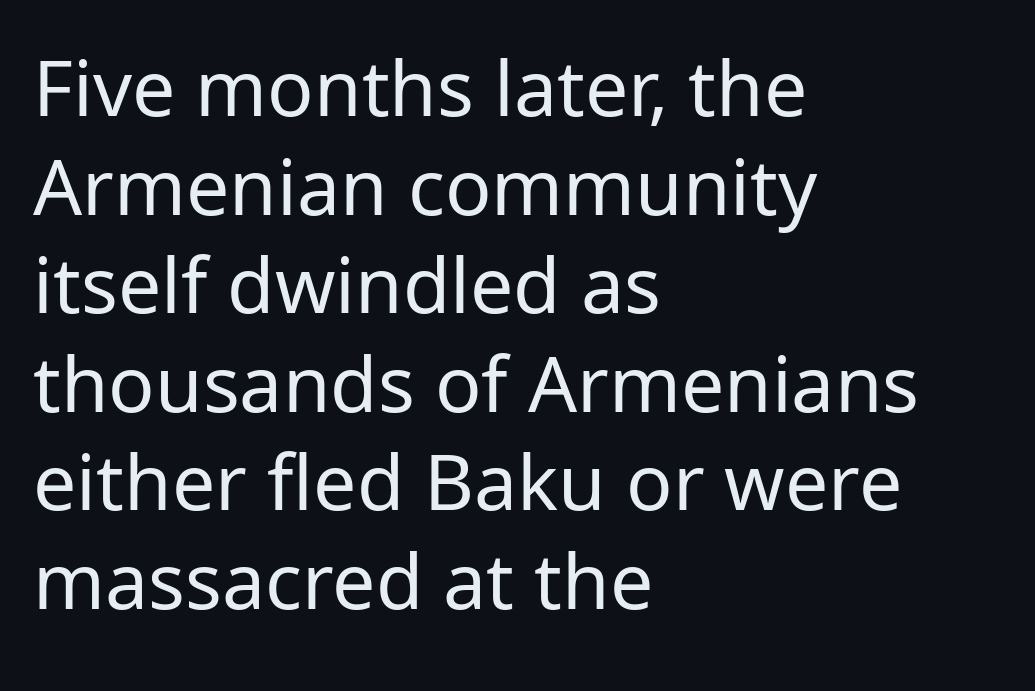
Left-aligned paragraph, ragged on the right. A typesetter would call this proportional, since set widths differ per character. Stroke thickness stays within the range of a standard reading face or lighter. The rendering uses a moderate line-height, typical for paragraphs. Caption: standard tracking, unaltered. Typographically, this falls in the sans-serif category.
